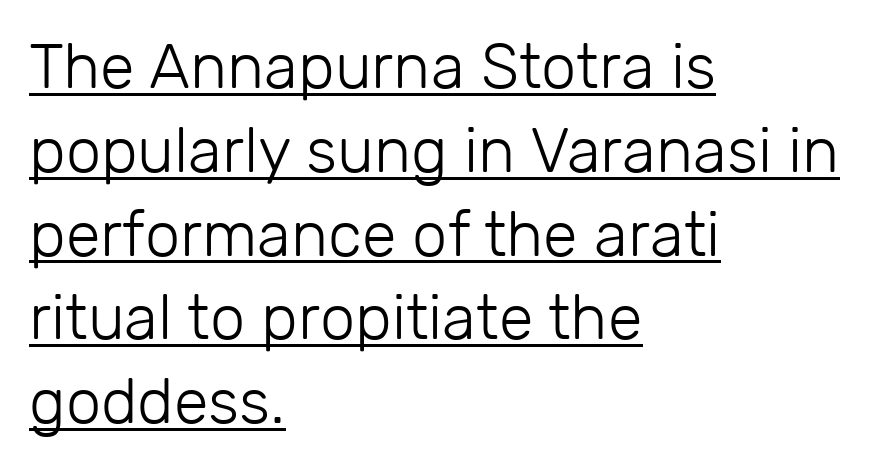
The image shows 63 px light sans-serif type, upright; set left-aligned, normal line spacing (1.33x), normal letter spacing, underlined; low stroke contrast and a medium x-height.
